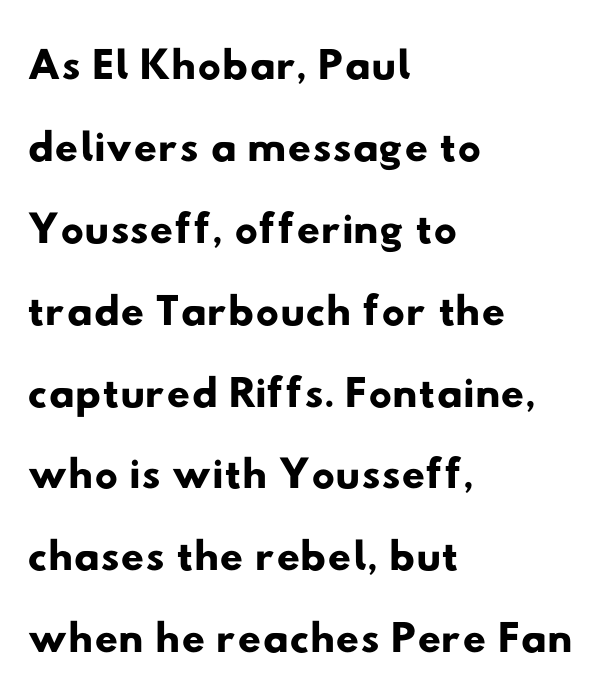
Spacing between characters is what you'd get straight out of the box. Compared with typical paragraphs, the rows here are spaced about the same. Underlining? Definitely not there. Varying glyph widths throughout — classic text-font behaviour. Horizontally, the lines are justified to the leading edge only.
